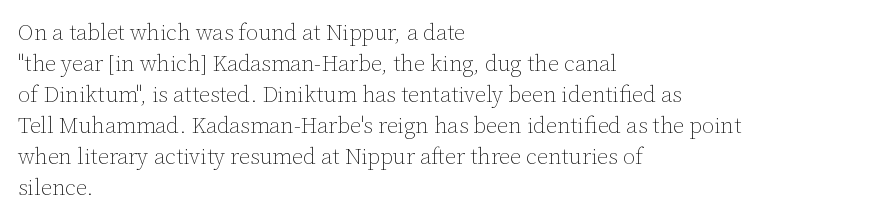
{"italic": "no", "bold": "no", "underline": "no", "align": "left", "line_spacing": "normal", "line_spacing_ratio": 1.41, "letter_spacing": "normal", "letter_spacing_em": 0.0, "glyph_px": 22}
